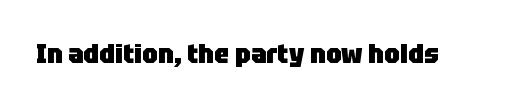
What stands out about the letter spacing? Nothing — it is the standard amount. No italicization has been applied; the sample stays upright. The gap between lines stays unmarked. Thick stems and heavy bowls — unmistakably bold.
